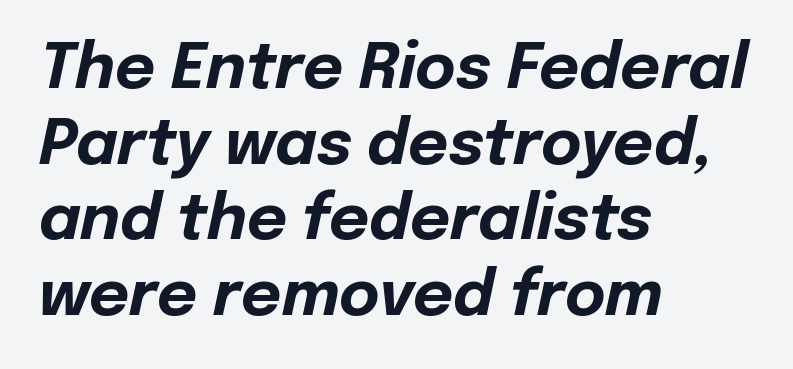
Q: Is the text bold? A: Yes.
Q: Is the text italic (slanted)? A: Yes, it leans right by about 12 degrees.
Q: Is the text underlined? A: No.
Q: How is the paragraph aligned? A: Left-aligned.
Q: Is the spacing between letters normal or unusually wide? A: Normal.
Q: Width (condensed, normal, or wide)? A: Normal.
Q: Stroke contrast? A: Low.
Q: x-height? A: Medium.
Q: Monospaced? A: No.
